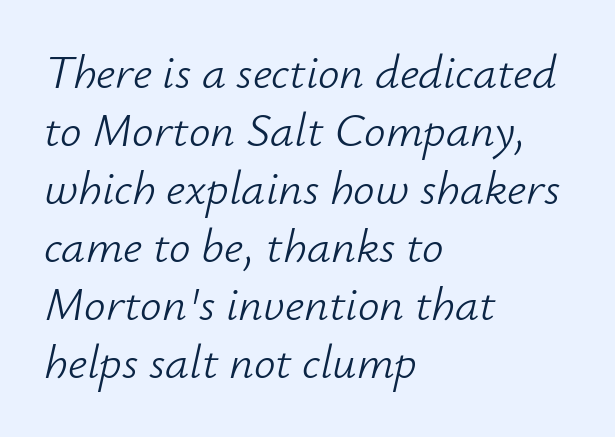
Looks like regular typesetting: each glyph gets only the width it needs. The cut favours lightness, reaching ordinary text weight at its darkest. Honestly, the letter spacing is just normal — you wouldn't notice it. Check the space under the baseline: it is left empty. Left-aligned paragraph, ragged on the right. Observe the lean: these are italic letterforms.
